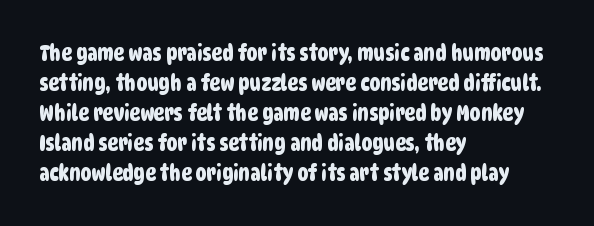
The image shows 22 px text type; set left-aligned, normal line spacing (1.36x), normal letter spacing, not underlined.
